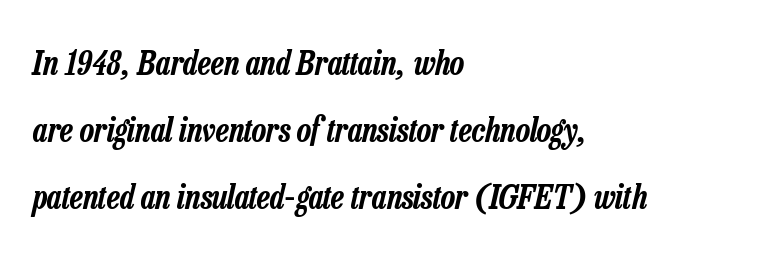
The image shows 33 px condensed type, italic (leaning right); set left-aligned, loose line spacing (2.03x), normal letter spacing, not underlined; low stroke contrast and a medium x-height.
